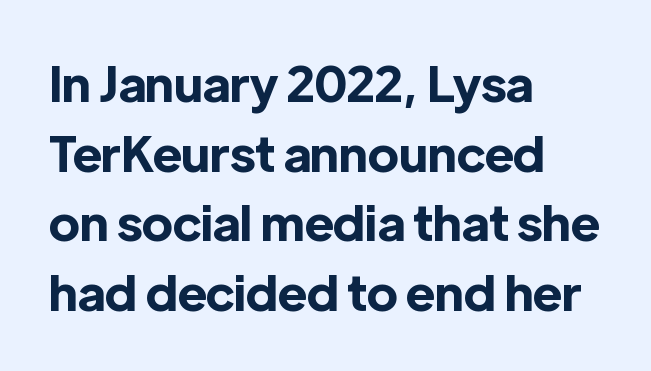
{"serif": "no", "italic": "no", "bold": "yes", "weight": "bold", "width": "normal", "x_height": "medium", "monospaced": "no", "underline": "no", "align": "left", "line_spacing": "normal", "line_spacing_ratio": 1.42, "letter_spacing": "normal", "letter_spacing_em": 0.0, "glyph_px": 49}
